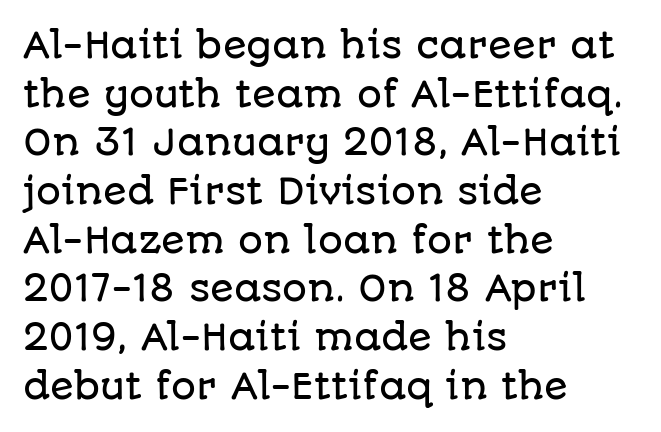
{"serif": "no", "italic": "no", "width": "normal", "stroke_contrast": "low", "x_height": "large", "monospaced": "no", "underline": "no", "align": "left", "line_spacing": "normal", "line_spacing_ratio": 1.39, "letter_spacing": "normal", "letter_spacing_em": 0.0, "glyph_px": 35}
